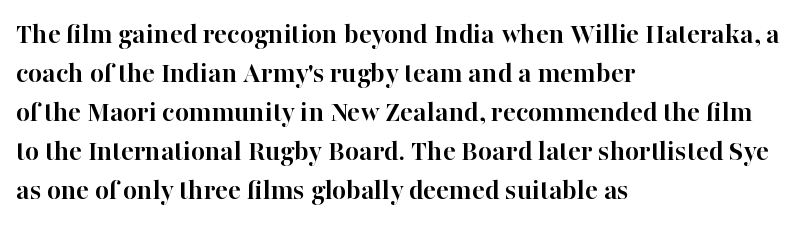
The image shows 30 px semibold serif type, upright; set left-aligned, normal line spacing (1.3x), normal letter spacing, not underlined; high stroke contrast and a medium x-height.
